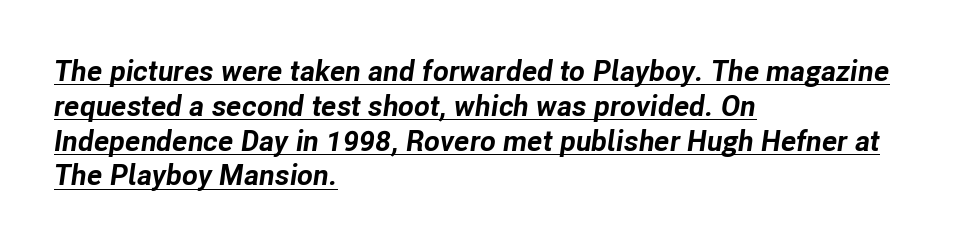
The image shows 29 px bold type, italic (leaning right); set left-aligned, line spacing 1.2x, normal letter spacing, underlined; low stroke contrast and a medium x-height.
